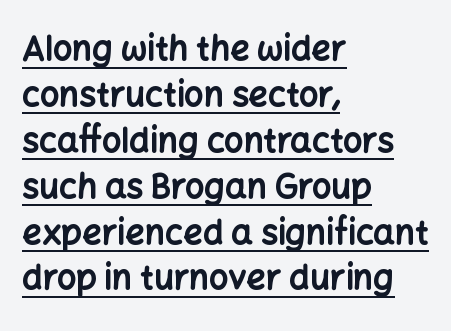
Nothing unusual about the tracking: characters are spaced as the font intends. What decoration does the sample have? An underline. Students, observe: this is what conventionally led text looks like. The passage shown is typed in a proportional face where columns would drift. Short and long lines alike share a common starting point at left. Typographic density is high because the face is bold.
